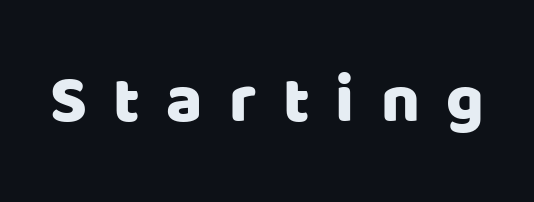
Q: Is the text italic (slanted)? A: No, it is upright.
Q: Is the typeface a serif or a sans-serif typeface? A: Sans-serif.
Q: Is the text underlined? A: No.
Q: Is the spacing between letters normal or unusually wide? A: Unusually wide.
Q: Width (condensed, normal, or wide)? A: Normal.
Q: Stroke contrast? A: Low.
Q: x-height? A: Large.
Q: Monospaced? A: No.
